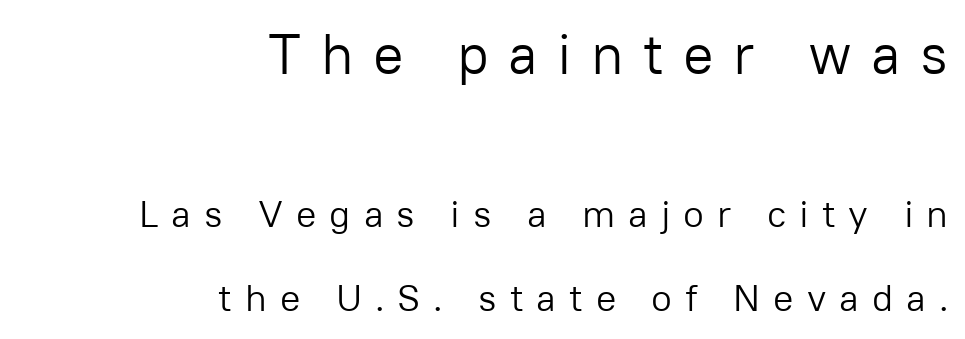
{"serif": "no", "italic": "no", "bold": "no", "weight": "light", "width": "normal", "stroke_contrast": "low", "x_height": "medium", "monospaced": "no", "underline": "no", "align": "right", "line_spacing": "loose", "line_spacing_ratio": 2.21, "letter_spacing": "wide", "letter_spacing_em": 0.34, "larger_block": "first", "size_ratio": 1.5, "glyph_px": 57}
